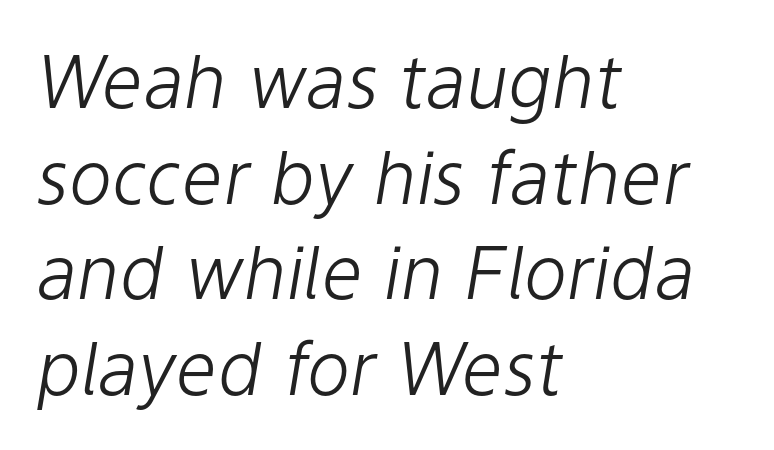
Q: Is the text bold? A: No.
Q: Is the text italic (slanted)? A: Yes, it leans right by about 9 degrees.
Q: Is the text underlined? A: No.
Q: How is the paragraph aligned? A: Left-aligned.
Q: Is the spacing between letters normal or unusually wide? A: Normal.
Q: Is the spacing between lines tight, normal or loose? A: Normal.
Q: Width (condensed, normal, or wide)? A: Normal.
Q: Stroke contrast? A: Low.
Q: x-height? A: Medium.
Q: Monospaced? A: No.
